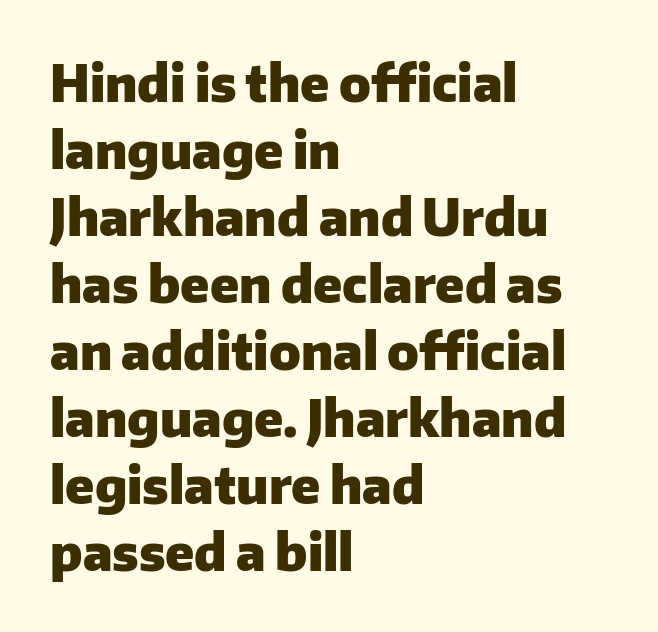
The image shows 50 px heavy sans-serif type, upright; set left-aligned, normal line spacing (1.34x), normal letter spacing, not underlined; low stroke contrast and a medium x-height.
